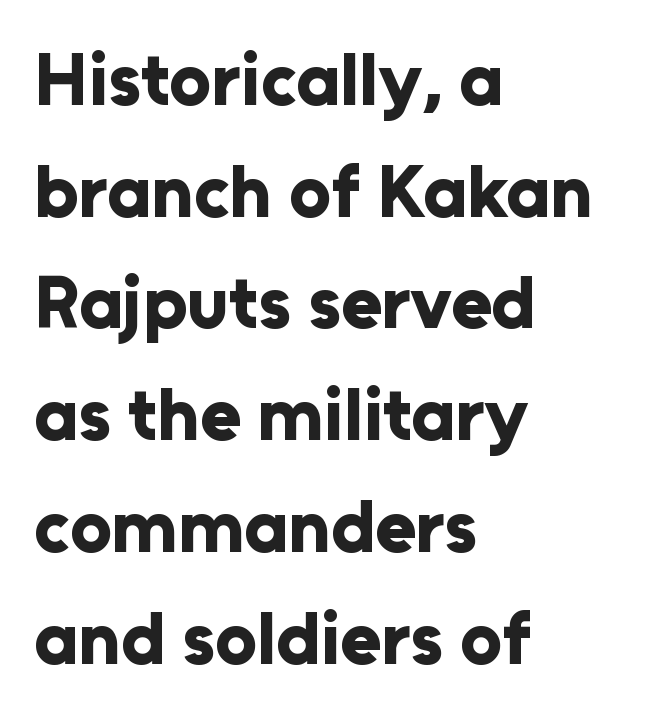
The image shows 74 px bold sans-serif type, upright; set left-aligned, normal line spacing (1.51x), normal letter spacing, not underlined; low stroke contrast and a medium x-height.
